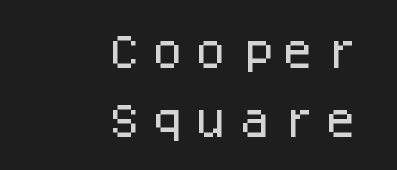
The image shows 36 px sans-serif type, upright, monospaced; set right-aligned, loose line spacing (1.92x), unusually wide letter spacing (+0.2 em), not underlined; low stroke contrast and a large x-height.
